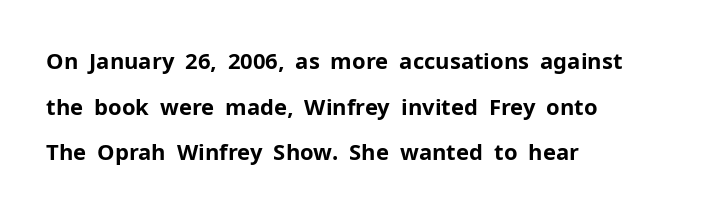
The image shows 22 px bold type, upright; set left-aligned, loose line spacing (2.07x), normal letter spacing, not underlined.
